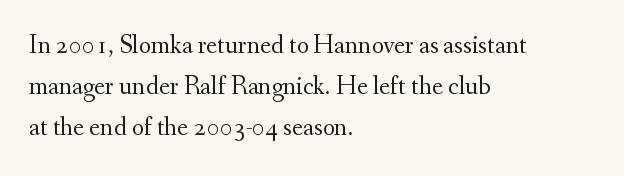
Q: Is the text bold? A: No.
Q: Is the text italic (slanted)? A: No, it is upright.
Q: Is the text underlined? A: No.
Q: How is the paragraph aligned? A: Left-aligned.
Q: Is the spacing between letters normal or unusually wide? A: Normal.
Q: Is the spacing between lines tight, normal or loose? A: Normal.
